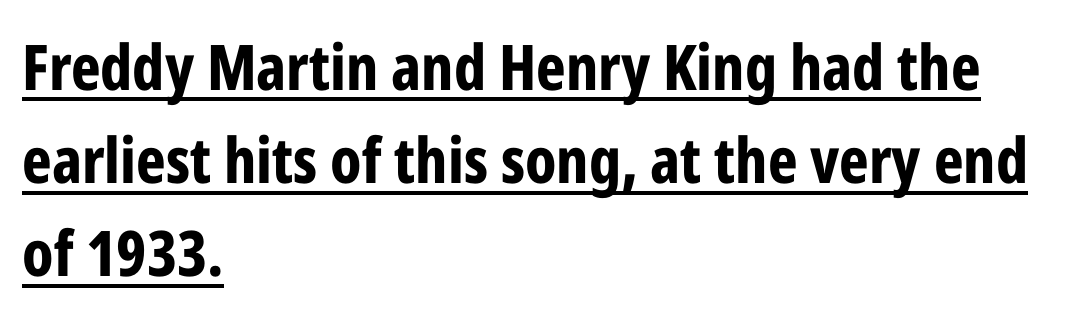
{"serif": "no", "italic": "no", "bold": "yes", "weight": "bold", "width": "condensed", "stroke_contrast": "low", "x_height": "medium", "monospaced": "no", "underline": "yes", "align": "left", "line_spacing": "normal", "line_spacing_ratio": 1.48, "letter_spacing": "normal", "letter_spacing_em": 0.0, "glyph_px": 63}
